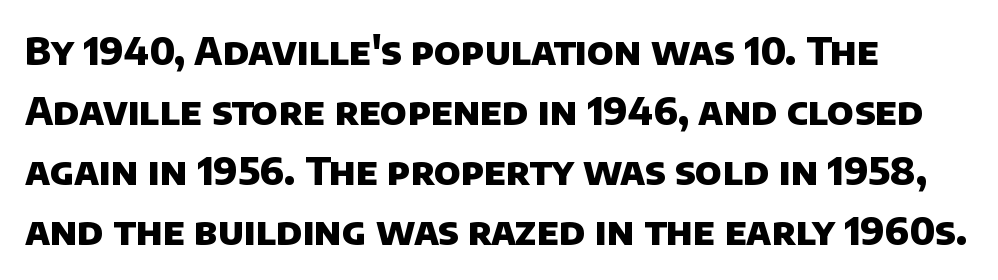
Q: Is the text bold? A: Yes.
Q: Is the typeface a serif or a sans-serif typeface? A: Sans-serif.
Q: Is the text underlined? A: No.
Q: Is the spacing between letters normal or unusually wide? A: Normal.
Q: Is the spacing between lines tight, normal or loose? A: Normal.
Q: Width (condensed, normal, or wide)? A: Normal.
Q: Stroke contrast? A: Low.
Q: x-height? A: Large.
Q: Monospaced? A: No.
